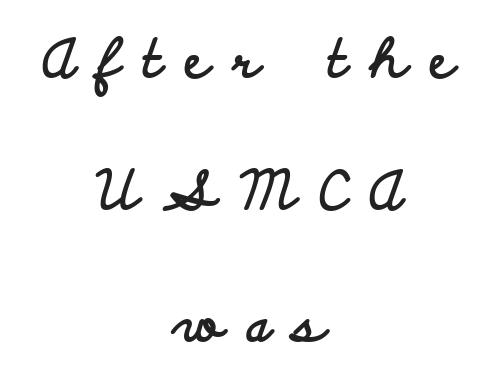
{"serif": "no", "bold": "yes", "weight": "bold", "width": "wide", "stroke_contrast": "low", "x_height": "small", "monospaced": "no", "underline": "no", "align": "center", "line_spacing": "loose", "line_spacing_ratio": 2.49, "letter_spacing": "wide", "letter_spacing_em": 0.44, "glyph_px": 53}
